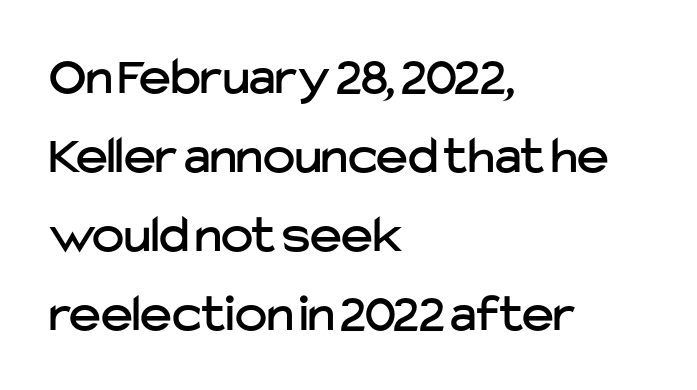
Q: Is the text italic (slanted)? A: No, it is upright.
Q: Is the typeface a serif or a sans-serif typeface? A: Sans-serif.
Q: Is the text underlined? A: No.
Q: How is the paragraph aligned? A: Left-aligned.
Q: Is the spacing between letters normal or unusually wide? A: Normal.
Q: Is the spacing between lines tight, normal or loose? A: Normal.
Q: Width (condensed, normal, or wide)? A: Normal.
Q: Stroke contrast? A: Low.
Q: x-height? A: Medium.
Q: Monospaced? A: No.
